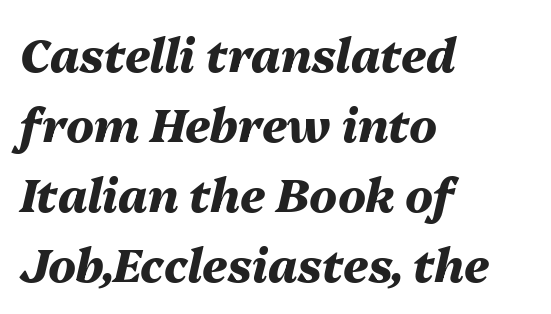
{"italic": "yes", "lean": "right", "slant_degrees": 13, "bold": "yes", "weight": "heavy", "width": "normal", "stroke_contrast": "medium", "x_height": "medium", "monospaced": "no", "underline": "no", "align": "left", "line_spacing": "normal", "line_spacing_ratio": 1.52, "letter_spacing": "normal", "letter_spacing_em": 0.0, "glyph_px": 46}
